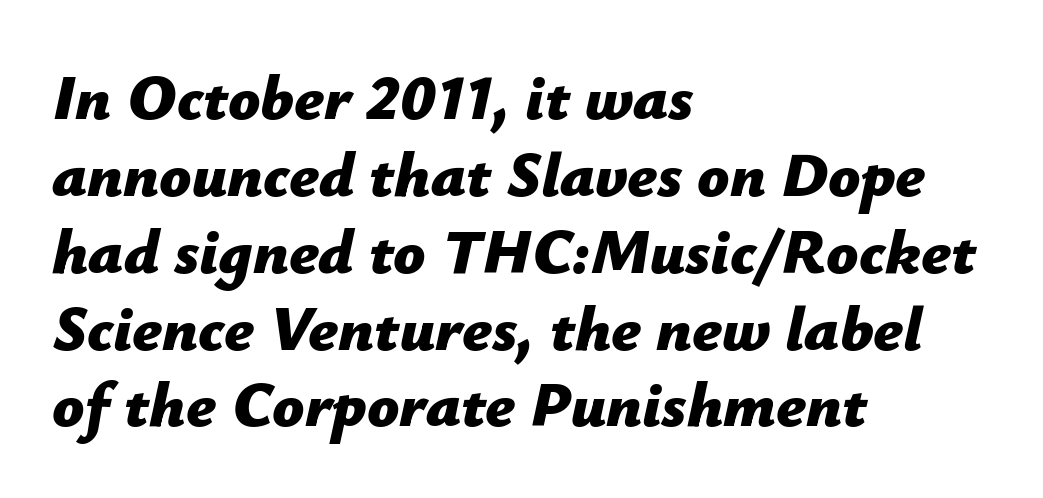
{"italic": "yes", "lean": "right", "slant_degrees": 12, "bold": "yes", "weight": "bold", "width": "normal", "stroke_contrast": "low", "x_height": "medium", "monospaced": "no", "underline": "no", "align": "left", "line_spacing_ratio": 1.22, "letter_spacing": "normal", "letter_spacing_em": 0.0, "glyph_px": 63}
